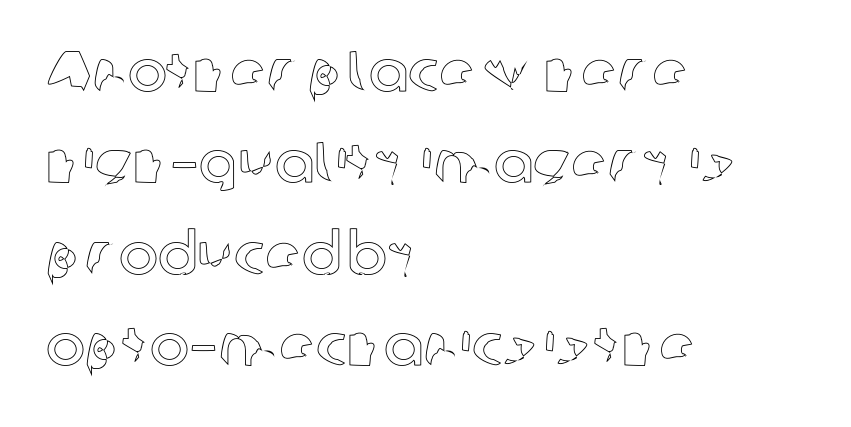
The image shows 59 px text type, upright; set left-aligned, normal line spacing (1.55x), normal letter spacing, not underlined; a medium x-height.
